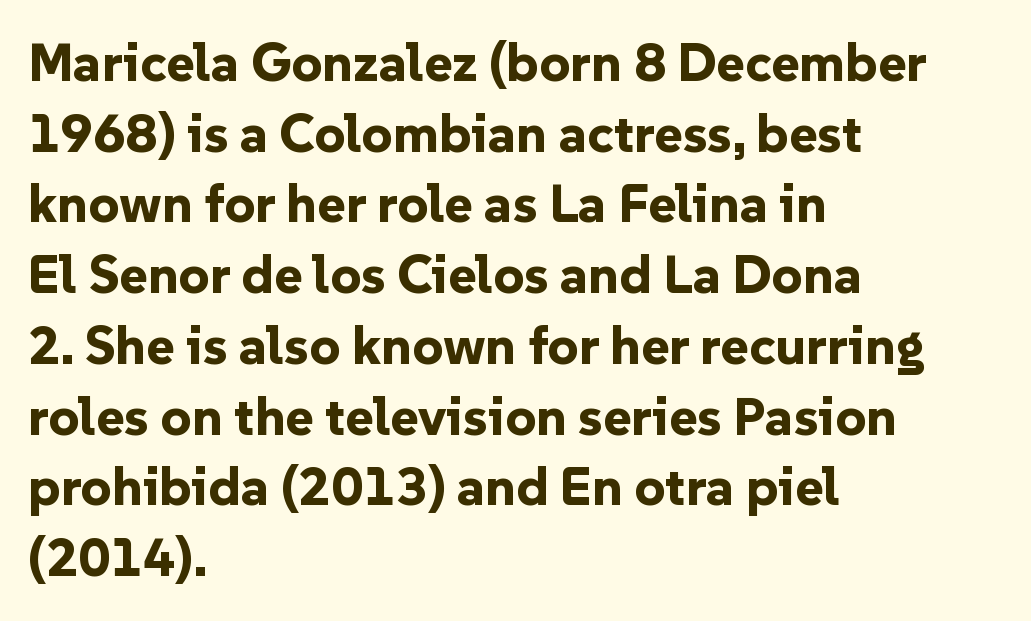
{"serif": "no", "italic": "no", "bold": "yes", "weight": "bold", "width": "normal", "stroke_contrast": "low", "x_height": "medium", "monospaced": "no", "underline": "no", "align": "left", "line_spacing": "normal", "line_spacing_ratio": 1.31, "letter_spacing": "normal", "letter_spacing_em": 0.0, "glyph_px": 54}
